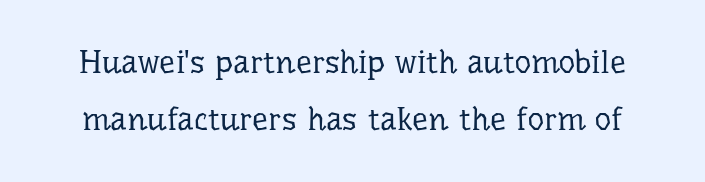
Q: Is the text bold? A: No.
Q: Is the text italic (slanted)? A: No, it is upright.
Q: Is the typeface a serif or a sans-serif typeface? A: Serif.
Q: Is the text underlined? A: No.
Q: Is the spacing between letters normal or unusually wide? A: Normal.
Q: Width (condensed, normal, or wide)? A: Normal.
Q: Stroke contrast? A: Low.
Q: x-height? A: Medium.
Q: Monospaced? A: No.
